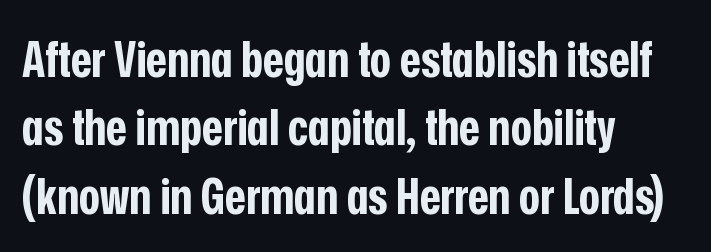
{"serif": "no", "italic": "no", "bold": "yes", "weight": "bold", "width": "condensed", "stroke_contrast": "low", "x_height": "medium", "monospaced": "no", "underline": "no", "align": "left", "line_spacing": "normal", "line_spacing_ratio": 1.37, "letter_spacing": "normal", "letter_spacing_em": 0.0, "glyph_px": 50}
